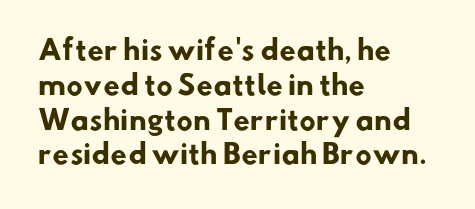
Bare-footed words on every line. A classic flush-left, rag-right setting is used for this passage. Look at the stroke-to-counter ratio: heavy, a bold. If you measured baseline to baseline, you'd find a middling distance.
